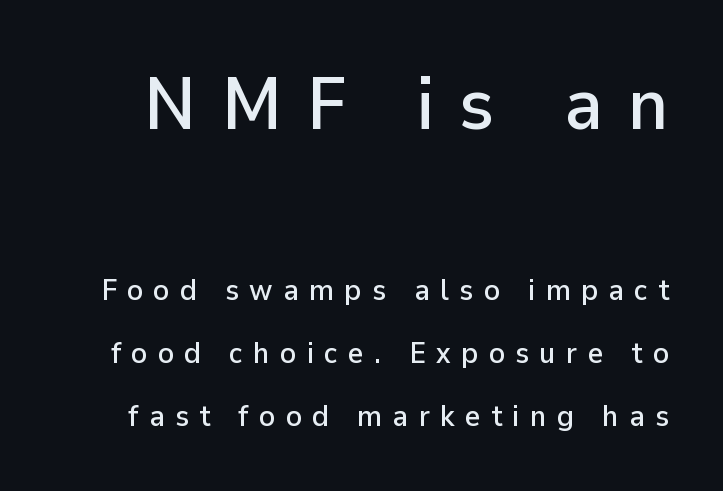
Q: Is the text italic (slanted)? A: No, it is upright.
Q: Is the typeface a serif or a sans-serif typeface? A: Sans-serif.
Q: Is the text underlined? A: No.
Q: Is the spacing between letters normal or unusually wide? A: Unusually wide.
Q: Is the spacing between lines tight, normal or loose? A: Loose.
Q: Which block of text is set in a larger size, the first (top) or the second (bottom)? A: The first (top) one.
Q: Width (condensed, normal, or wide)? A: Normal.
Q: Stroke contrast? A: Low.
Q: x-height? A: Medium.
Q: Monospaced? A: No.
